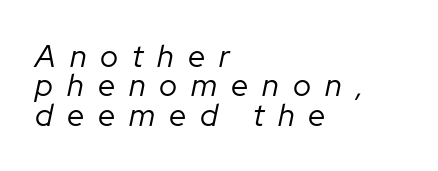
These lines are rendered in a variable-pitch font. Visually the block forms a straight wall on the left and a jagged coastline on the right. Underlining? Definitely not there. Baseline-to-baseline distance is barely more than the letter height.
